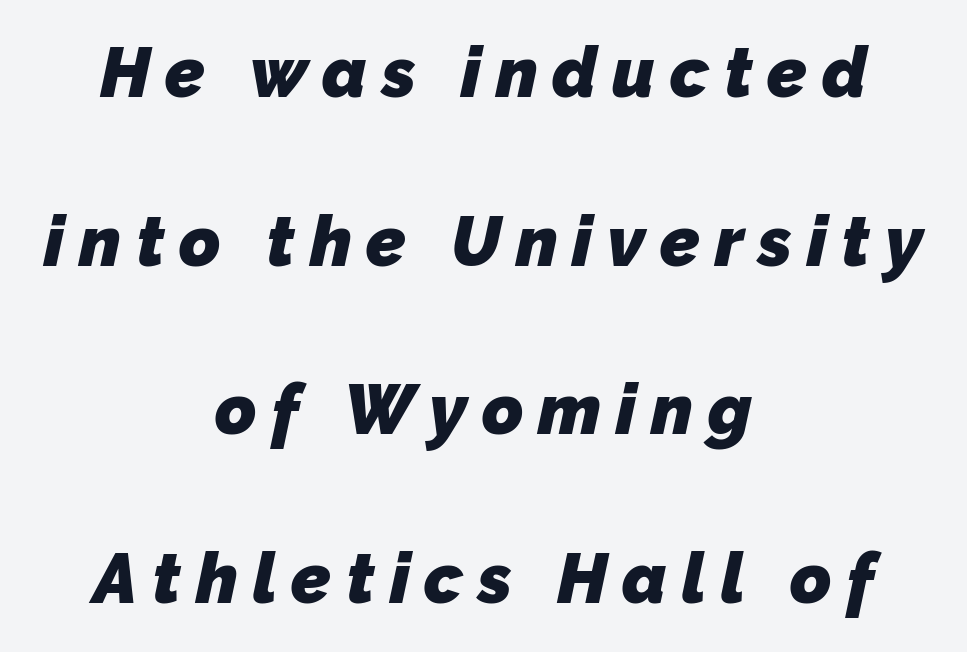
Q: Is the text bold? A: Yes.
Q: Is the typeface a serif or a sans-serif typeface? A: Sans-serif.
Q: Is the text underlined? A: No.
Q: How is the paragraph aligned? A: Centered.
Q: Is the spacing between letters normal or unusually wide? A: Unusually wide.
Q: Is the spacing between lines tight, normal or loose? A: Loose.
Q: Width (condensed, normal, or wide)? A: Normal.
Q: Stroke contrast? A: Low.
Q: x-height? A: Medium.
Q: Monospaced? A: No.
